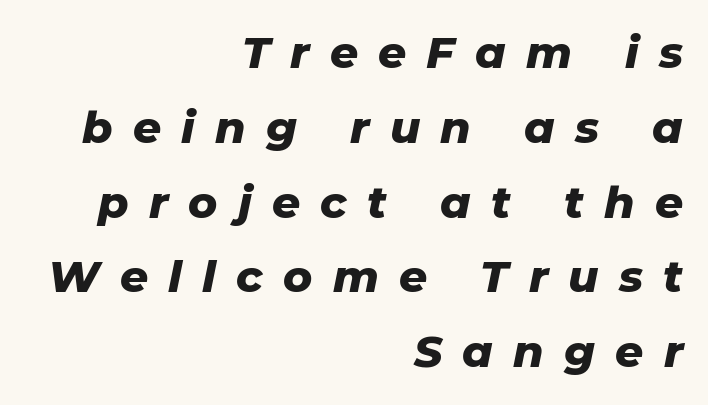
{"italic": "yes", "lean": "right", "slant_degrees": 11, "bold": "yes", "weight": "heavy", "width": "normal", "stroke_contrast": "low", "x_height": "medium", "monospaced": "no", "underline": "no", "align": "right", "line_spacing": "normal", "line_spacing_ratio": 1.7, "letter_spacing": "wide", "letter_spacing_em": 0.46, "glyph_px": 44}
